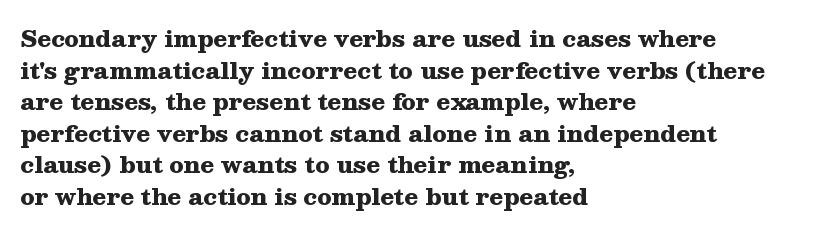
One glance says typical: line gaps are just what's usual. The letters stand upright; this is a roman face. These lines stack with their left ends in a neat column. Bold? Absolutely — the strokes are thick and heavy.
